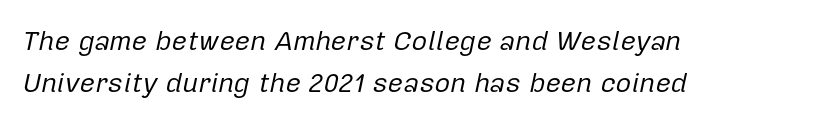
The image shows 27 px text type, italic (leaning right); set left-aligned, normal line spacing (1.54x), normal letter spacing, not underlined.
